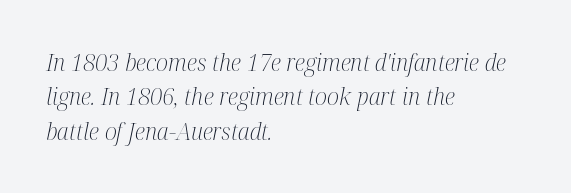
Q: Is the text bold? A: No.
Q: Is the text italic (slanted)? A: Yes, it leans right by about 12 degrees.
Q: Is the text underlined? A: No.
Q: How is the paragraph aligned? A: Left-aligned.
Q: Is the spacing between letters normal or unusually wide? A: Normal.
Q: Is the spacing between lines tight, normal or loose? A: Normal.
